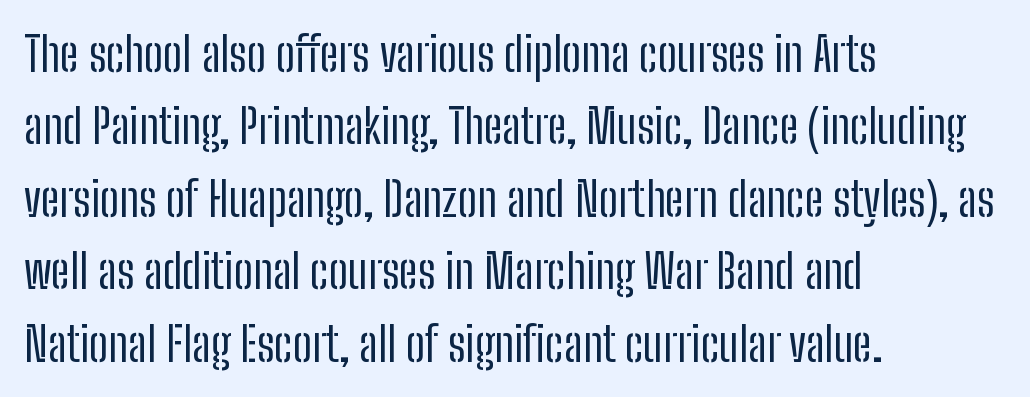
The lines sit at an ordinary, default distance from one another. The rendering uses natural spacing where letterforms have individual widths. This sample uses an upright cut, with every glyph sitting square on the baseline. The font is comparable to plain body text, perhaps lighter.
